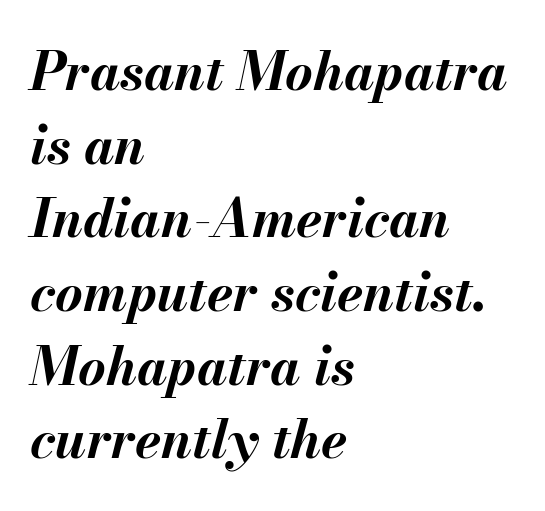
The rendering keeps characters at their native spacing. Compared with ordinary roman type, these characters are visibly tilted. A student would call this left alignment; a typographer would say flush left, rag right. You could not count columns in this text — the font is proportionally spaced.
